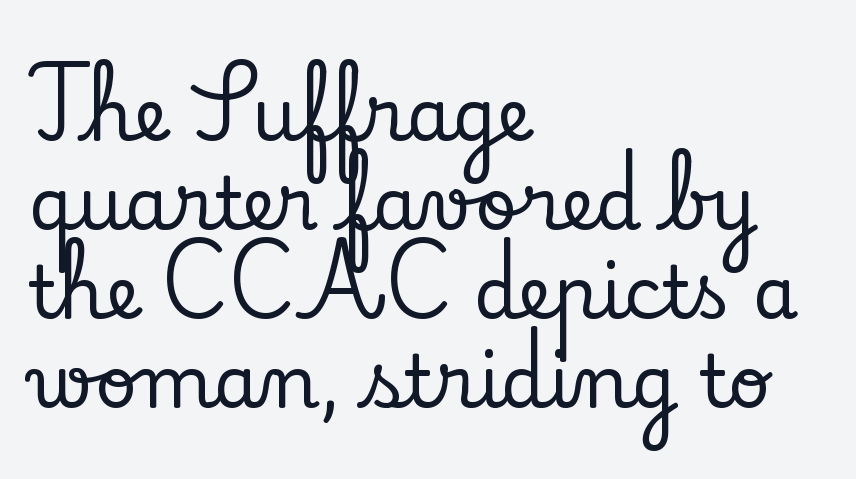
The face used here is proportionally spaced, like ordinary book or web type. It's the straight-up-and-down kind of type. Observe the ordinary spacing: letters are neighbours, not strangers. These lines are composed in type with serifs. One-word summary of the alignment: left. Decoration check: the copy has no underline.
